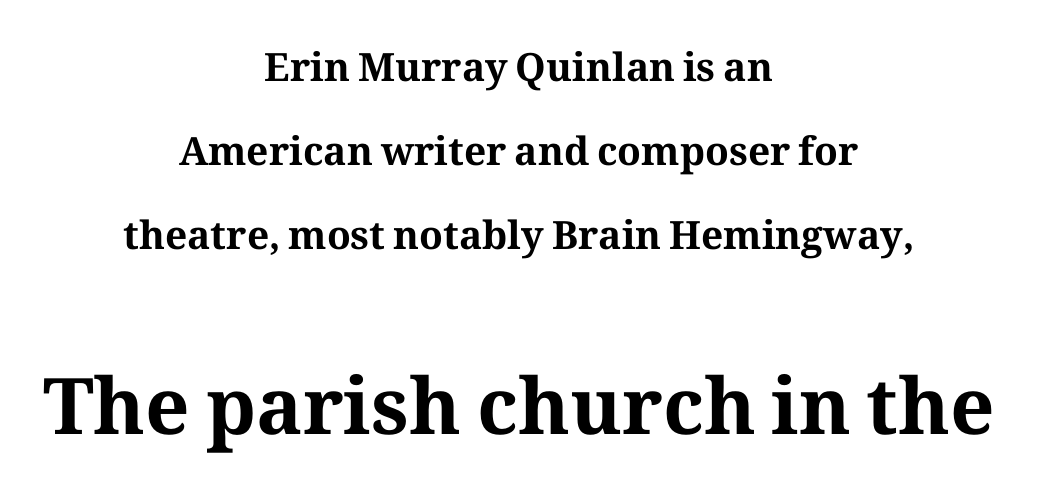
Q: Is the text bold? A: Yes.
Q: Is the text italic (slanted)? A: No, it is upright.
Q: Is the typeface a serif or a sans-serif typeface? A: Serif.
Q: Is the text underlined? A: No.
Q: How is the paragraph aligned? A: Centered.
Q: Is the spacing between letters normal or unusually wide? A: Normal.
Q: Is the spacing between lines tight, normal or loose? A: Loose.
Q: Which block of text is set in a larger size, the first (top) or the second (bottom)? A: The second (bottom) one.
Q: Width (condensed, normal, or wide)? A: Normal.
Q: Stroke contrast? A: Medium.
Q: x-height? A: Medium.
Q: Monospaced? A: No.
